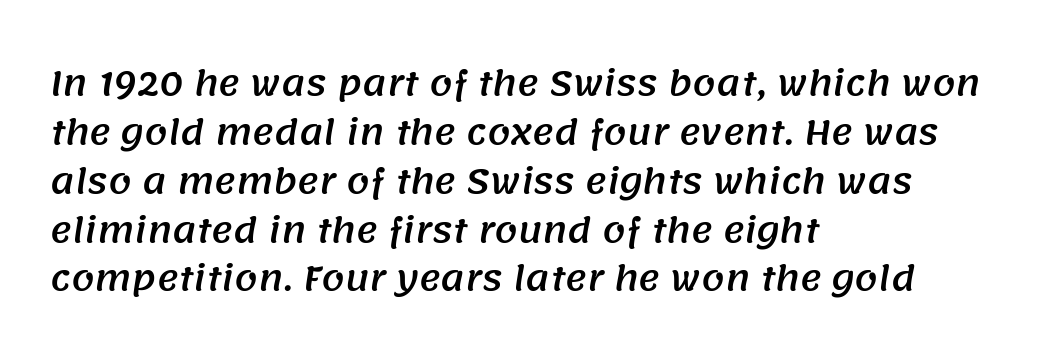
Q: Is the typeface a serif or a sans-serif typeface? A: Sans-serif.
Q: Is the text underlined? A: No.
Q: How is the paragraph aligned? A: Left-aligned.
Q: Is the spacing between letters normal or unusually wide? A: Normal.
Q: Is the spacing between lines tight, normal or loose? A: Normal.
Q: Width (condensed, normal, or wide)? A: Normal.
Q: Stroke contrast? A: Medium.
Q: x-height? A: Large.
Q: Monospaced? A: No.
